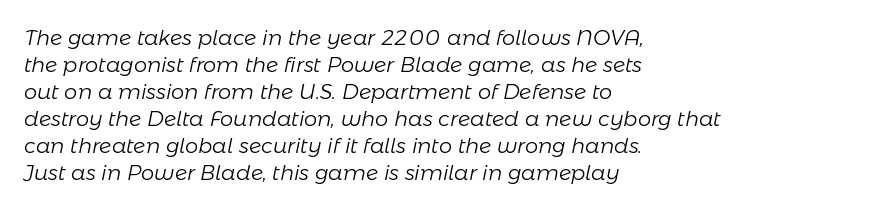
Q: Is the text bold? A: No.
Q: Is the text italic (slanted)? A: Yes, it leans right by about 11 degrees.
Q: Is the text underlined? A: No.
Q: How is the paragraph aligned? A: Left-aligned.
Q: Is the spacing between letters normal or unusually wide? A: Normal.
Q: Is the spacing between lines tight, normal or loose? A: Normal.
